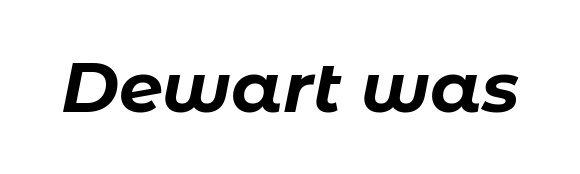
{"italic": "yes", "lean": "right", "slant_degrees": 11, "bold": "yes", "weight": "bold", "width": "normal", "stroke_contrast": "low", "x_height": "medium", "monospaced": "no", "underline": "no", "letter_spacing": "normal", "letter_spacing_em": 0.0, "glyph_px": 70}
